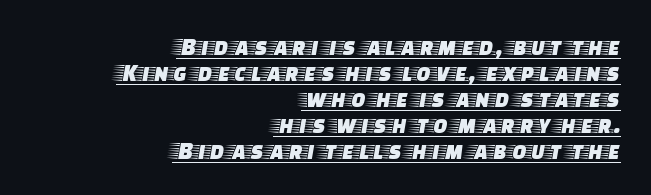
The image shows 26 px text type; set right-aligned, tight line spacing (1.0x), normal letter spacing, underlined.
